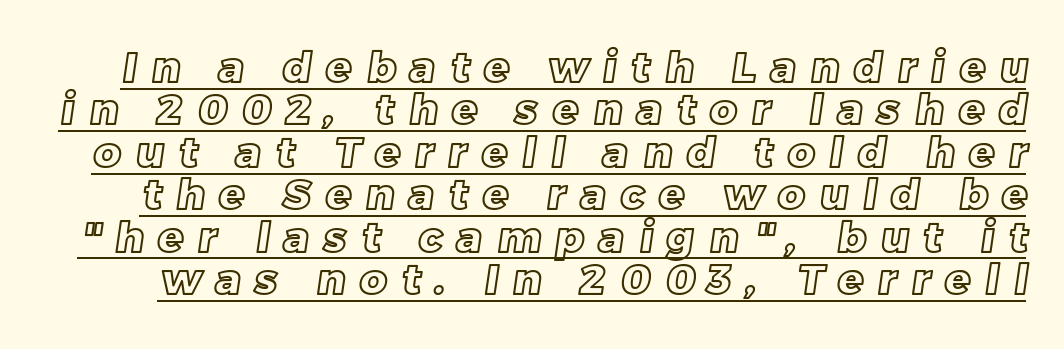
{"width": "normal", "x_height": "large", "monospaced": "no", "underline": "yes", "line_spacing": "tight", "line_spacing_ratio": 1.01, "letter_spacing": "wide", "letter_spacing_em": 0.35, "glyph_px": 42}
